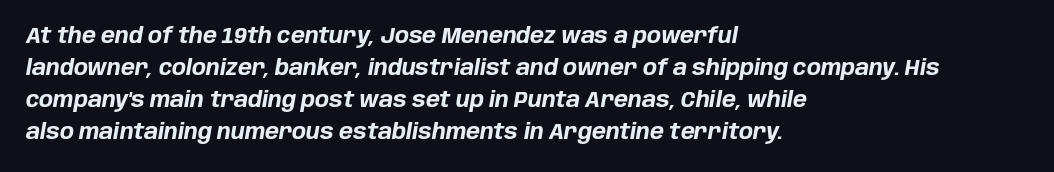
Q: Is the text bold? A: Yes.
Q: Is the text italic (slanted)? A: Yes, it leans right by about 10 degrees.
Q: Is the text underlined? A: No.
Q: How is the paragraph aligned? A: Left-aligned.
Q: Is the spacing between letters normal or unusually wide? A: Normal.
Q: Is the spacing between lines tight, normal or loose? A: Normal.
